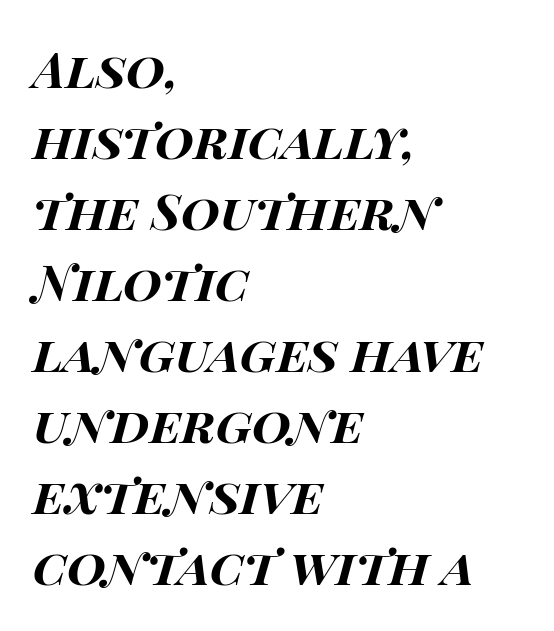
{"italic": "yes", "lean": "right", "slant_degrees": 15, "bold": "yes", "weight": "bold", "width": "wide", "stroke_contrast": "high", "x_height": "large", "monospaced": "no", "underline": "no", "align": "left", "line_spacing": "normal", "line_spacing_ratio": 1.42, "letter_spacing": "normal", "letter_spacing_em": 0.0, "glyph_px": 50}
